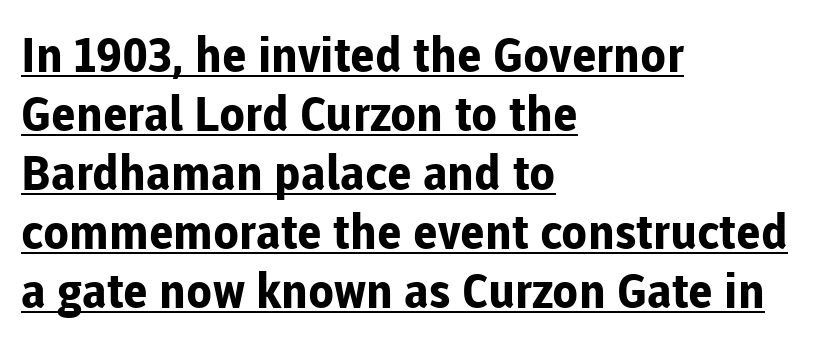
The image shows 48 px bold sans-serif type, upright; set left-aligned, line spacing 1.23x, normal letter spacing, underlined; low stroke contrast and a medium x-height.
